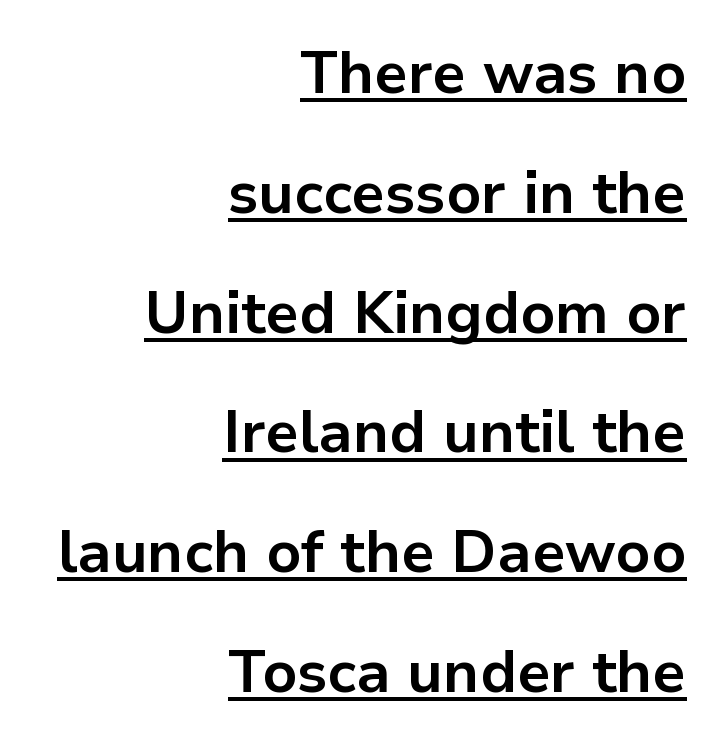
Q: Is the text bold? A: Yes.
Q: Is the text italic (slanted)? A: No, it is upright.
Q: Is the typeface a serif or a sans-serif typeface? A: Sans-serif.
Q: Is the text underlined? A: Yes.
Q: How is the paragraph aligned? A: Right-aligned.
Q: Is the spacing between letters normal or unusually wide? A: Normal.
Q: Is the spacing between lines tight, normal or loose? A: Loose.
Q: Width (condensed, normal, or wide)? A: Normal.
Q: Stroke contrast? A: Low.
Q: x-height? A: Medium.
Q: Monospaced? A: No.
